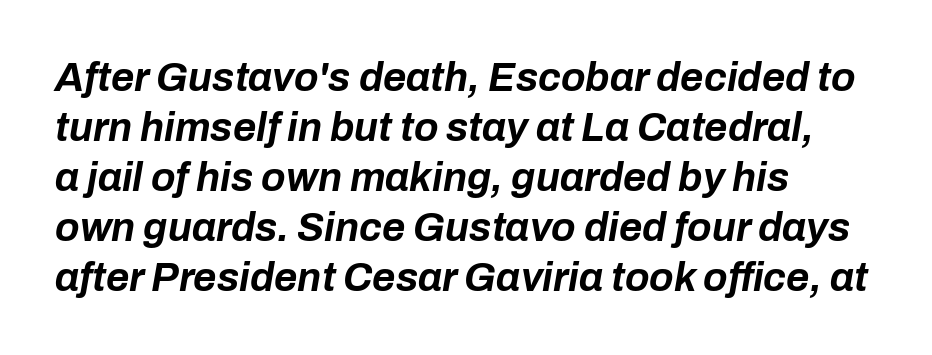
{"italic": "yes", "lean": "right", "slant_degrees": 10, "bold": "yes", "weight": "bold", "width": "normal", "stroke_contrast": "low", "x_height": "medium", "monospaced": "no", "underline": "no", "align": "left", "line_spacing": "normal", "line_spacing_ratio": 1.25, "letter_spacing": "normal", "letter_spacing_em": 0.0, "glyph_px": 40}
